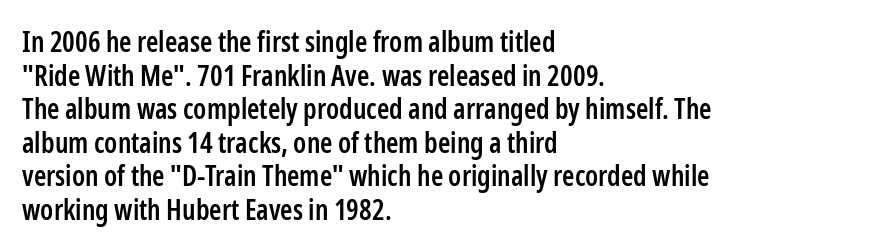
{"serif": "no", "italic": "no", "bold": "semi", "weight": "semibold", "width": "condensed", "stroke_contrast": "low", "x_height": "medium", "monospaced": "no", "underline": "no", "align": "left", "line_spacing_ratio": 1.2, "letter_spacing": "normal", "letter_spacing_em": 0.0, "glyph_px": 28}
